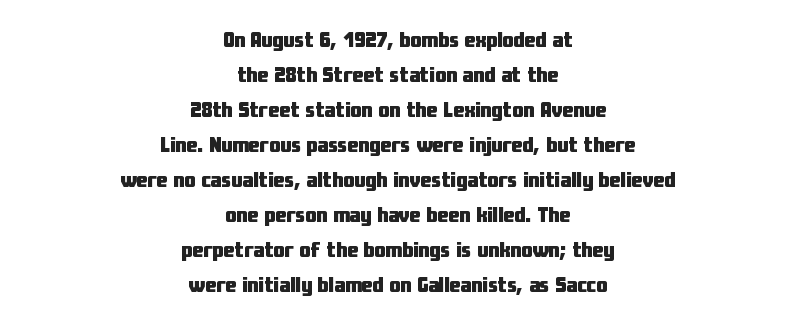
The image shows 22 px bold type, upright; set centered, normal line spacing (1.59x), normal letter spacing, not underlined.
